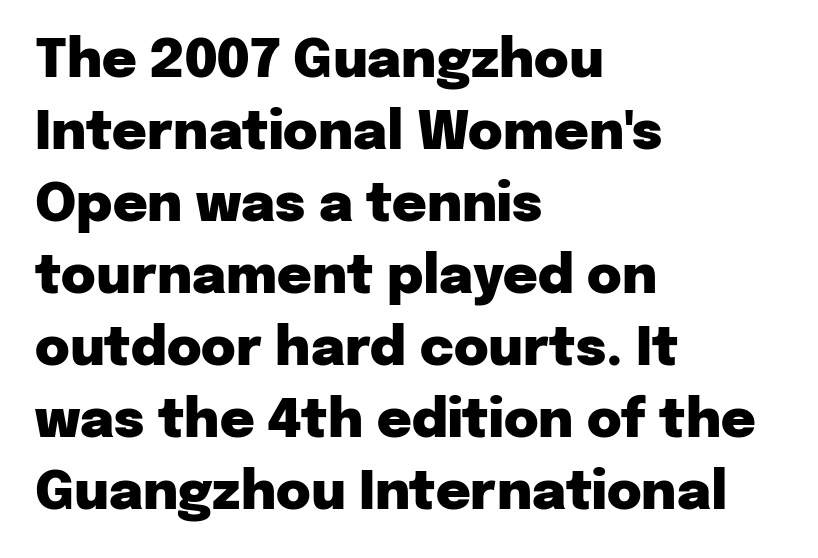
{"serif": "no", "italic": "no", "bold": "yes", "weight": "heavy", "width": "normal", "stroke_contrast": "low", "x_height": "medium", "monospaced": "no", "underline": "no", "align": "left", "line_spacing": "normal", "line_spacing_ratio": 1.36, "letter_spacing": "normal", "letter_spacing_em": 0.0, "glyph_px": 53}
